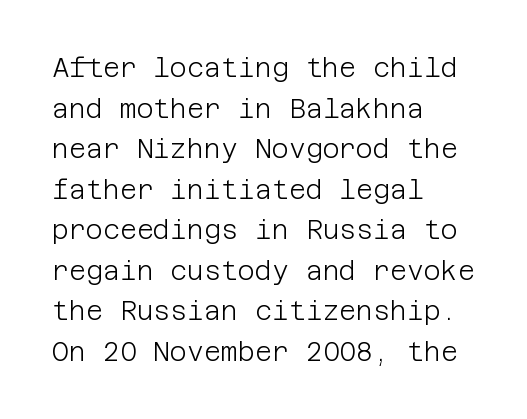
The zone under the glyphs is completely vacant. Letters have the restrained weight of plain body copy at most. Line beginnings align vertically; line endings do not. The gaps between neighbouring characters are ordinary and unremarkable.
